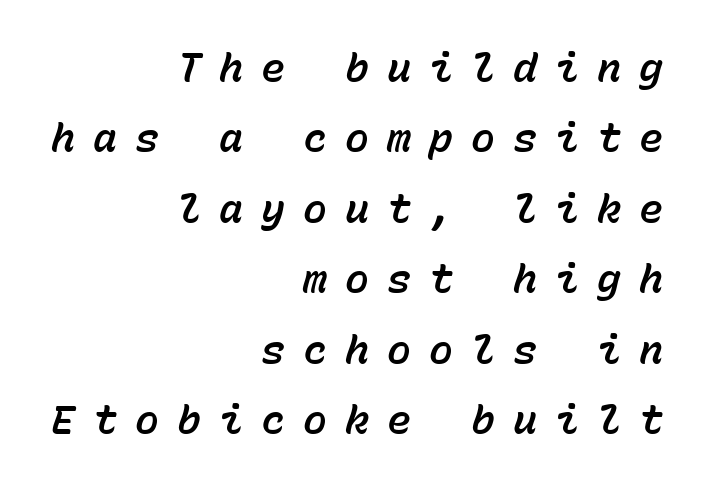
Unmarked baselines from the first word to the last. You could count columns in this text — the font is strictly monospaced. Every character sits at an angle, as italics do. The tracking reads as deliberately expanded to a designer's eye.
